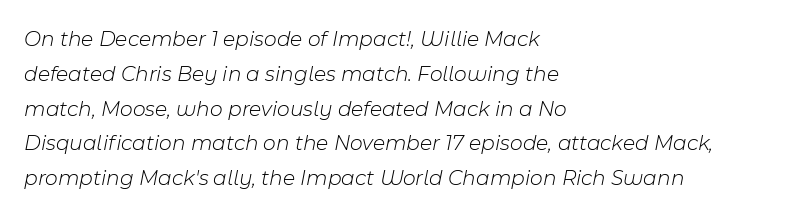
The face looks like a standard text weight, possibly lighter. Just letters on the line, the space beneath them empty. These lines were composed using italics. Inter-character spacing is left at the font's built-in metrics.
